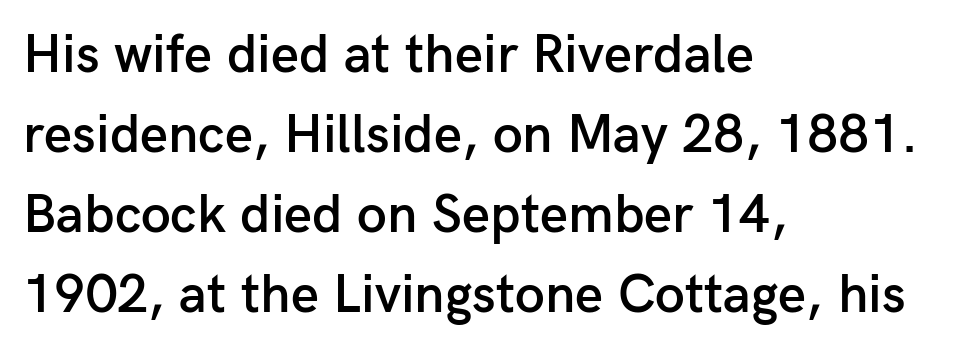
The image shows 54 px semibold sans-serif type, upright; set left-aligned, normal line spacing (1.48x), normal letter spacing, not underlined; low stroke contrast and a medium x-height.
